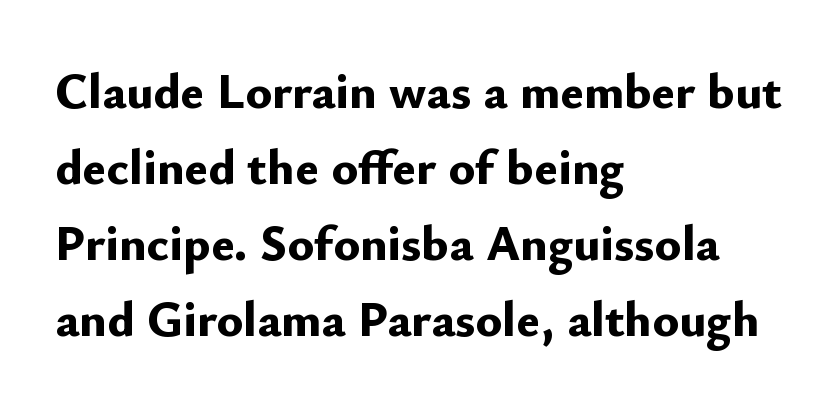
Q: Is the text bold? A: Yes.
Q: Is the text italic (slanted)? A: No, it is upright.
Q: Is the typeface a serif or a sans-serif typeface? A: Sans-serif.
Q: Is the text underlined? A: No.
Q: How is the paragraph aligned? A: Left-aligned.
Q: Is the spacing between letters normal or unusually wide? A: Normal.
Q: Is the spacing between lines tight, normal or loose? A: Normal.
Q: Width (condensed, normal, or wide)? A: Normal.
Q: Stroke contrast? A: Low.
Q: x-height? A: Small.
Q: Monospaced? A: No.
